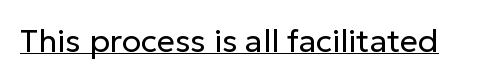
Q: Is the text bold? A: No.
Q: Is the text italic (slanted)? A: No, it is upright.
Q: Is the typeface a serif or a sans-serif typeface? A: Sans-serif.
Q: Is the text underlined? A: Yes.
Q: Is the spacing between letters normal or unusually wide? A: Normal.
Q: Width (condensed, normal, or wide)? A: Normal.
Q: Stroke contrast? A: Low.
Q: x-height? A: Medium.
Q: Monospaced? A: No.
